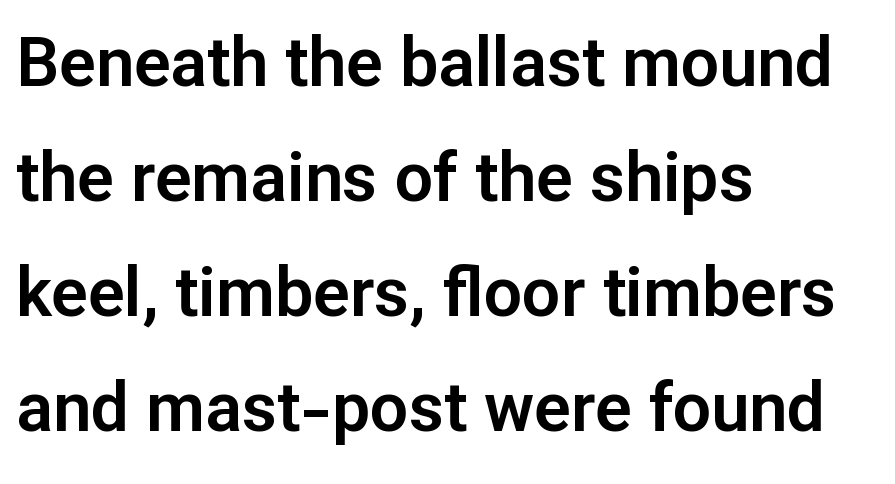
The image shows 68 px sans-serif type, upright; set left-aligned, normal line spacing (1.69x), normal letter spacing, not underlined; low stroke contrast and a medium x-height.
